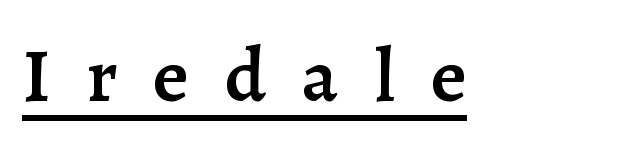
Q: Is the text bold? A: Semi-bold.
Q: Is the text italic (slanted)? A: No, it is upright.
Q: Is the typeface a serif or a sans-serif typeface? A: Serif.
Q: Is the text underlined? A: Yes.
Q: Is the spacing between letters normal or unusually wide? A: Unusually wide.
Q: Width (condensed, normal, or wide)? A: Normal.
Q: Stroke contrast? A: Low.
Q: x-height? A: Medium.
Q: Monospaced? A: No.
